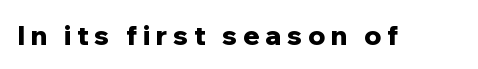
The image shows 27 px bold type, upright; set unusually wide letter spacing (+0.21 em), not underlined.
